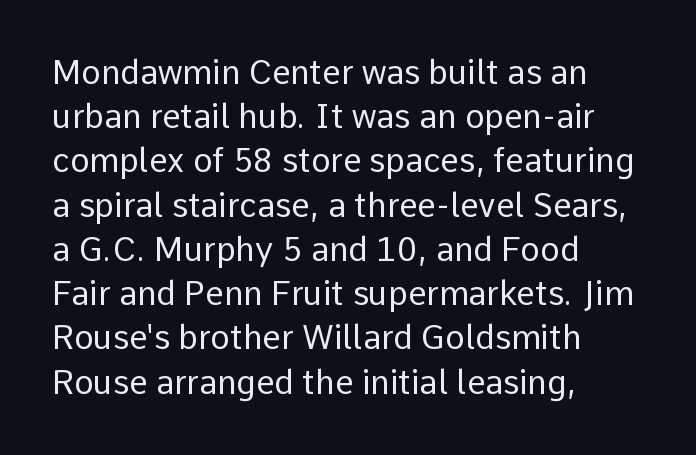
The lettering holds an erect, upright posture throughout. To sum up the face: it is a sans, with no serifs. The strokes carry an ordinary text weight at most. Clear beneath every line of the passage. Vertically, the passage feels balanced, rows spaced as you'd expect.
